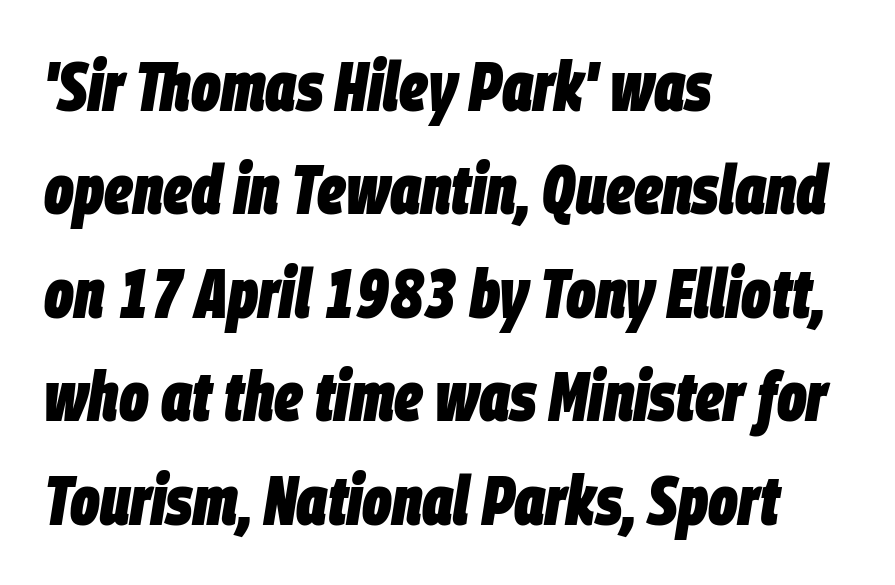
The image shows 69 px heavy, condensed type, italic (leaning right); set left-aligned, normal line spacing (1.5x), normal letter spacing, not underlined; low stroke contrast and a large x-height.
